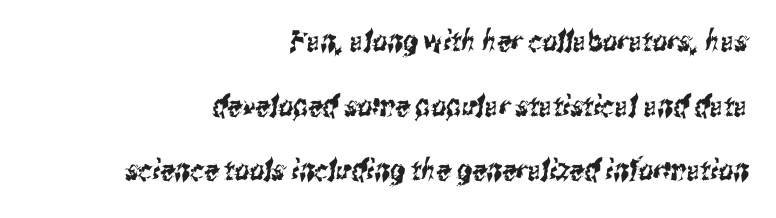
Q: Is the typeface a serif or a sans-serif typeface? A: Sans-serif.
Q: Is the text underlined? A: No.
Q: How is the paragraph aligned? A: Right-aligned.
Q: Is the spacing between letters normal or unusually wide? A: Normal.
Q: Is the spacing between lines tight, normal or loose? A: Loose.
Q: Width (condensed, normal, or wide)? A: Condensed.
Q: Stroke contrast? A: Medium.
Q: x-height? A: Medium.
Q: Monospaced? A: No.
